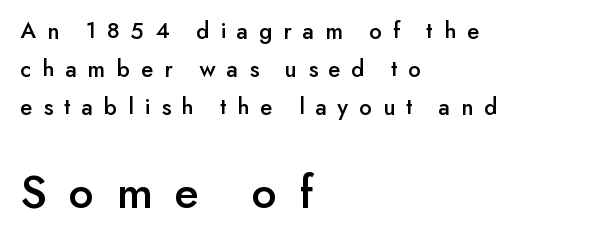
Q: Is the text italic (slanted)? A: No, it is upright.
Q: Is the typeface a serif or a sans-serif typeface? A: Sans-serif.
Q: Is the text underlined? A: No.
Q: How is the paragraph aligned? A: Left-aligned.
Q: Is the spacing between letters normal or unusually wide? A: Unusually wide.
Q: Is the spacing between lines tight, normal or loose? A: Normal.
Q: Which block of text is set in a larger size, the first (top) or the second (bottom)? A: The second (bottom) one.
Q: Width (condensed, normal, or wide)? A: Normal.
Q: Stroke contrast? A: Low.
Q: x-height? A: Small.
Q: Monospaced? A: No.
